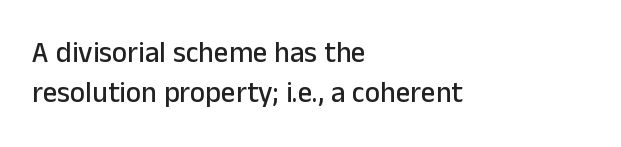
Q: Is the text italic (slanted)? A: No, it is upright.
Q: Is the typeface a serif or a sans-serif typeface? A: Sans-serif.
Q: Is the text underlined? A: No.
Q: How is the paragraph aligned? A: Left-aligned.
Q: Is the spacing between letters normal or unusually wide? A: Normal.
Q: Is the spacing between lines tight, normal or loose? A: Normal.
Q: Width (condensed, normal, or wide)? A: Normal.
Q: Stroke contrast? A: Low.
Q: x-height? A: Medium.
Q: Monospaced? A: No.
